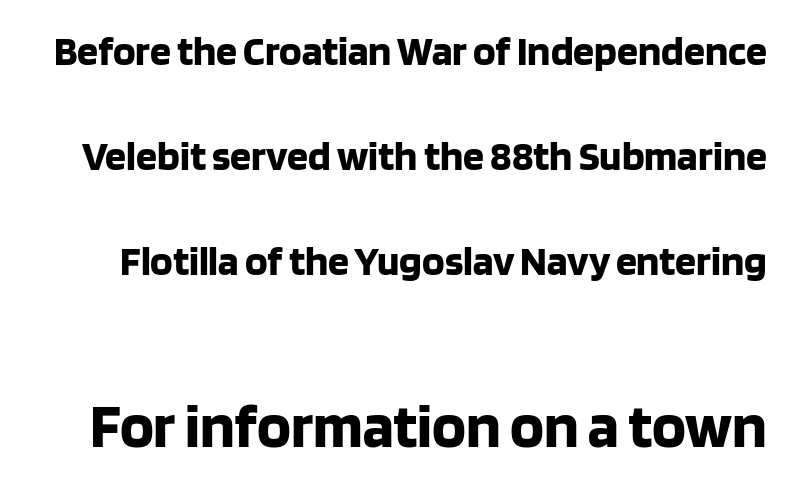
{"serif": "no", "italic": "no", "bold": "yes", "weight": "bold", "width": "normal", "stroke_contrast": "low", "x_height": "large", "monospaced": "no", "underline": "no", "line_spacing": "loose", "line_spacing_ratio": 2.5, "letter_spacing": "normal", "letter_spacing_em": 0.0, "larger_block": "second", "size_ratio": 1.5, "glyph_px": 63}
